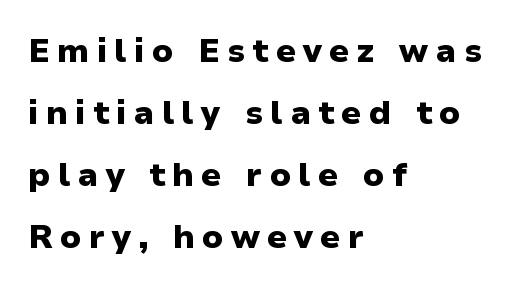
The image shows 33 px heavy sans-serif type, upright; set left-aligned, line spacing 1.88x, unusually wide letter spacing (+0.22 em), not underlined; low stroke contrast and a medium x-height.
